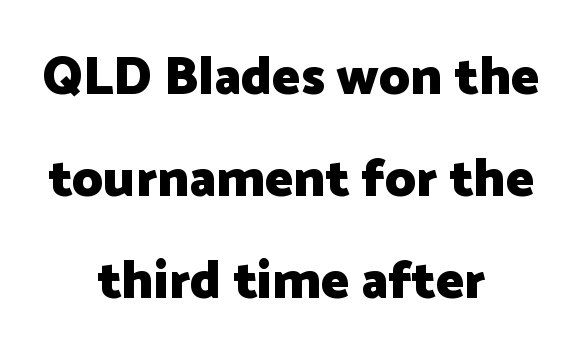
{"serif": "no", "italic": "no", "bold": "yes", "weight": "heavy", "width": "normal", "stroke_contrast": "low", "x_height": "medium", "monospaced": "no", "underline": "no", "align": "center", "line_spacing": "loose", "line_spacing_ratio": 1.92, "letter_spacing": "normal", "letter_spacing_em": 0.0, "glyph_px": 53}
